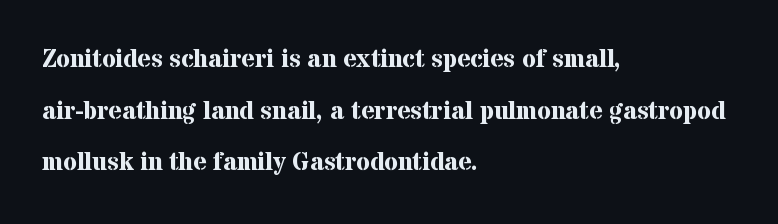
The image shows 25 px bold type, upright; set left-aligned, loose line spacing (2.07x), normal letter spacing, not underlined.
